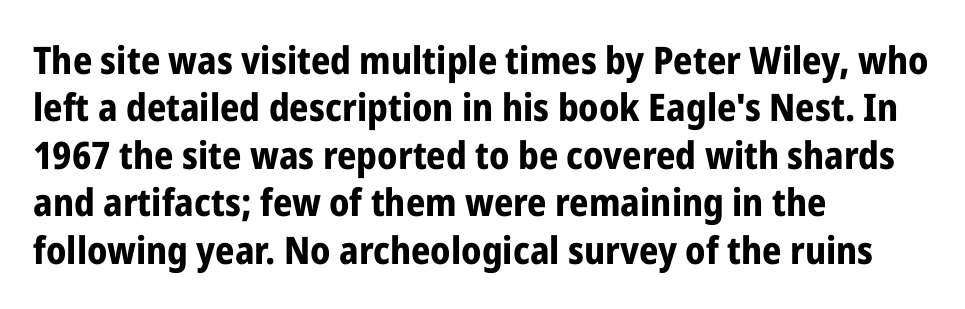
The image shows 38 px bold, condensed sans-serif type, upright; set left-aligned, normal line spacing (1.25x), normal letter spacing, not underlined; low stroke contrast and a medium x-height.
